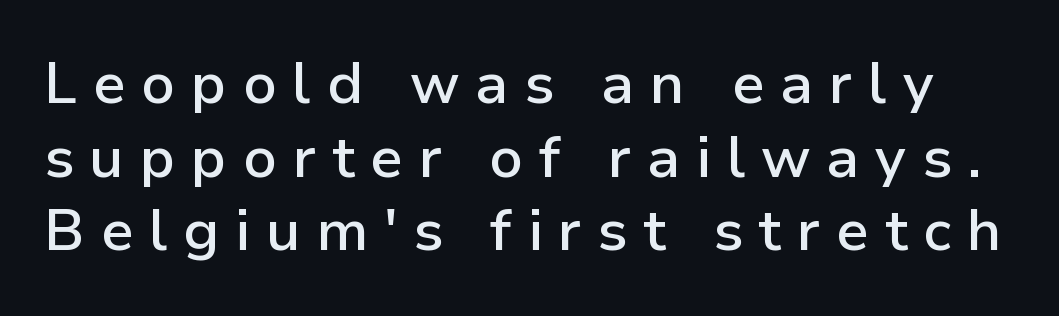
The image shows 58 px semibold sans-serif type, upright; set normal line spacing (1.27x), unusually wide letter spacing (+0.27 em), not underlined; low stroke contrast and a medium x-height.
